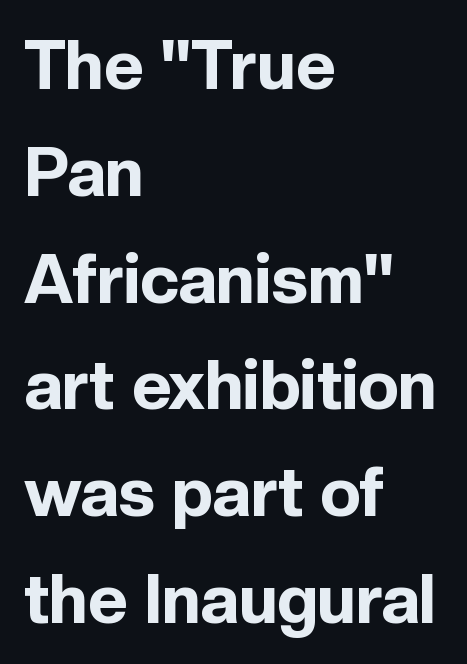
Q: Is the text bold? A: Yes.
Q: Is the text italic (slanted)? A: No, it is upright.
Q: Is the typeface a serif or a sans-serif typeface? A: Sans-serif.
Q: Is the text underlined? A: No.
Q: How is the paragraph aligned? A: Left-aligned.
Q: Is the spacing between letters normal or unusually wide? A: Normal.
Q: Is the spacing between lines tight, normal or loose? A: Normal.
Q: Width (condensed, normal, or wide)? A: Normal.
Q: x-height? A: Medium.
Q: Monospaced? A: No.
